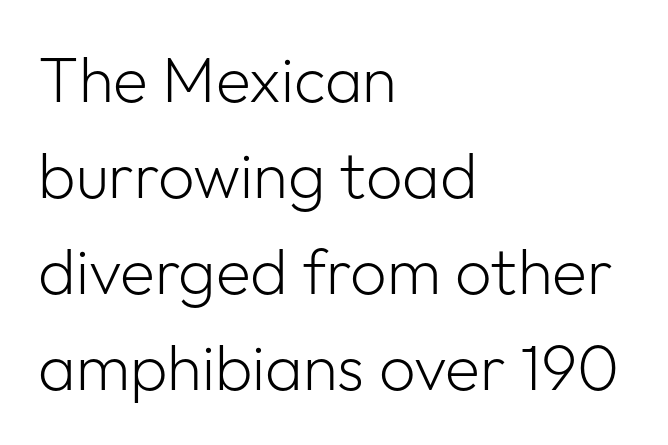
{"serif": "no", "italic": "no", "bold": "no", "weight": "light", "width": "normal", "stroke_contrast": "low", "x_height": "medium", "monospaced": "no", "underline": "no", "align": "left", "line_spacing": "normal", "line_spacing_ratio": 1.5, "letter_spacing": "normal", "letter_spacing_em": 0.0, "glyph_px": 64}
